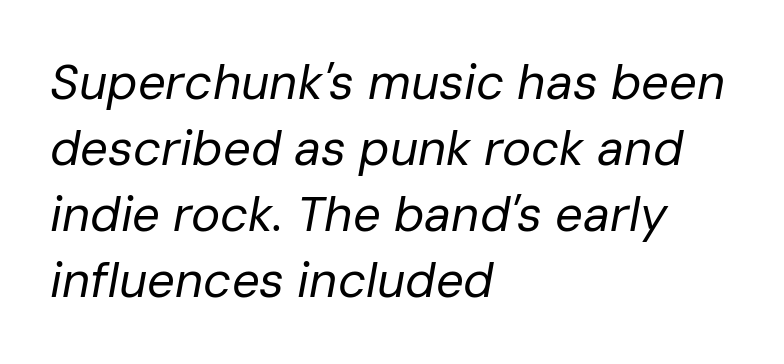
{"italic": "yes", "lean": "right", "slant_degrees": 10, "bold": "no", "weight": "regular", "width": "normal", "stroke_contrast": "low", "x_height": "medium", "monospaced": "no", "underline": "no", "align": "left", "line_spacing": "normal", "line_spacing_ratio": 1.35, "letter_spacing": "normal", "letter_spacing_em": 0.0, "glyph_px": 49}
